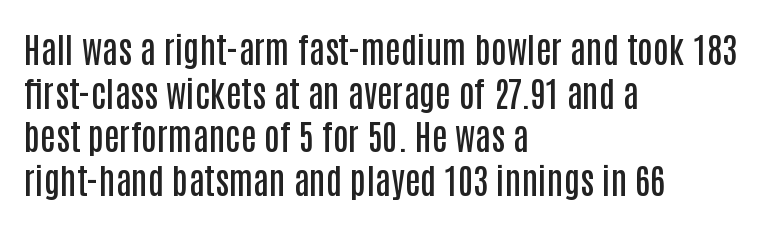
{"serif": "no", "italic": "no", "bold": "semi", "weight": "semibold", "width": "condensed", "stroke_contrast": "low", "x_height": "large", "monospaced": "no", "underline": "no", "align": "left", "line_spacing": "normal", "line_spacing_ratio": 1.25, "letter_spacing": "normal", "letter_spacing_em": 0.0, "glyph_px": 35}
